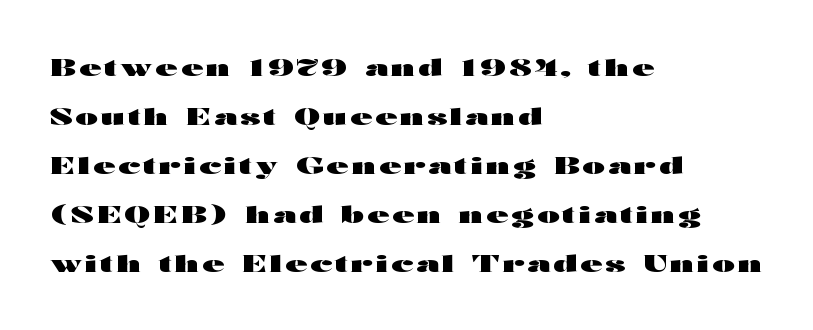
The lettering stays uniformly vertical, giving the passage a roman look. The strip under each line holds only bare page. A dark, heavy texture on the line: the type is bold. In CSS terms this would be text-align: left. A great deal of white space separates one row of letters from the next.
